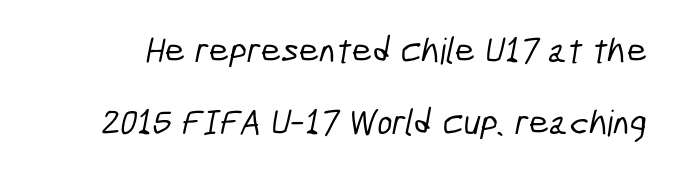
Q: Is the typeface a serif or a sans-serif typeface? A: Sans-serif.
Q: Is the text underlined? A: No.
Q: Is the spacing between letters normal or unusually wide? A: Normal.
Q: Is the spacing between lines tight, normal or loose? A: Loose.
Q: Width (condensed, normal, or wide)? A: Condensed.
Q: Stroke contrast? A: Low.
Q: x-height? A: Medium.
Q: Monospaced? A: No.
